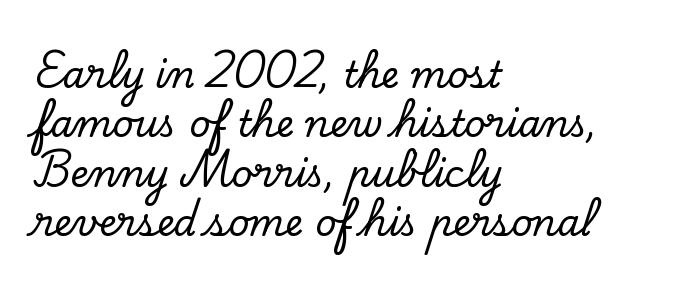
The image shows 36 px serif type; set left-aligned, normal line spacing (1.37x), normal letter spacing, not underlined; low stroke contrast and a small x-height.
